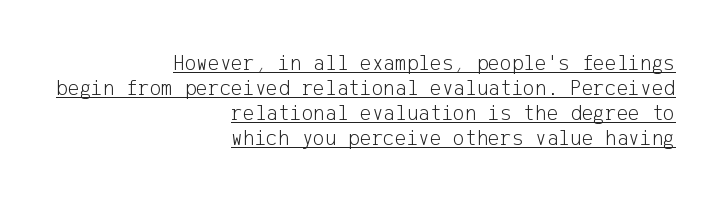
Italic? Not at all — the glyphs are vertical. Students, observe: this is what under-led, compact text looks like. Inter-character spacing is left at the font's built-in metrics. Looks like someone drew a line under every word here. Notice how the passage keeps a crisp vertical edge on the right only.
